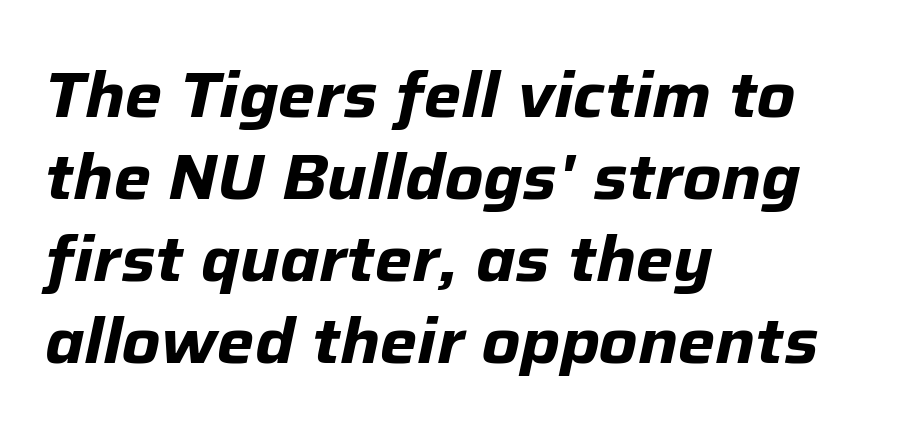
Evenly set lines give the paragraph a standard silhouette. Looks like regular typesetting: each glyph gets only the width it needs. The face used here has the dense, thick strokes of a bold. Yep, that's italic — everything's leaning.
